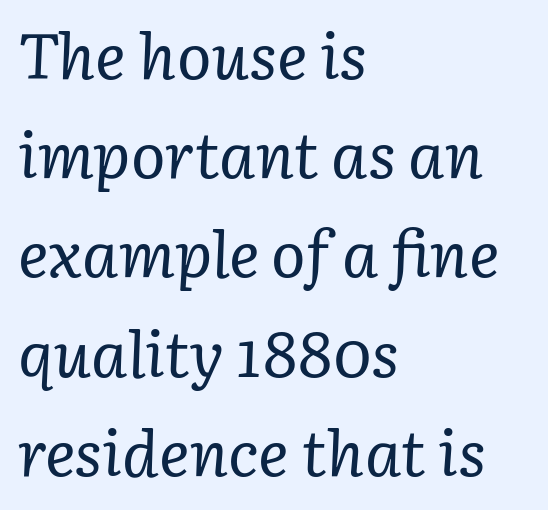
The image shows 64 px regular-weight serif type, italic (leaning right); set left-aligned, normal line spacing (1.55x), normal letter spacing, not underlined; low stroke contrast and a medium x-height.
